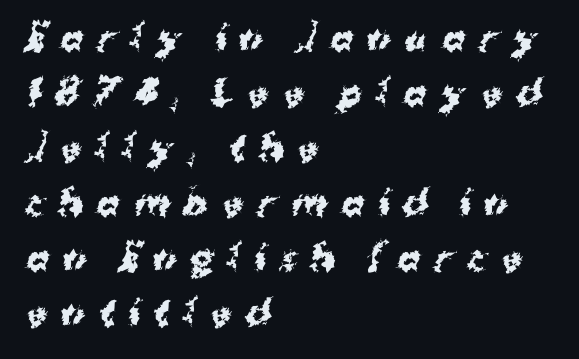
The image shows 34 px bold sans-serif type; set left-aligned, normal line spacing (1.62x), unusually wide letter spacing (+0.41 em), not underlined; medium stroke contrast and a medium x-height.
